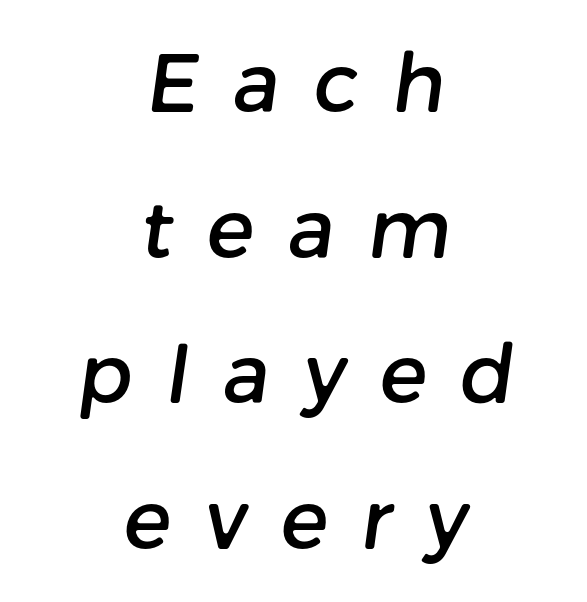
Q: Is the typeface a serif or a sans-serif typeface? A: Sans-serif.
Q: Is the text underlined? A: No.
Q: How is the paragraph aligned? A: Centered.
Q: Is the spacing between letters normal or unusually wide? A: Unusually wide.
Q: Width (condensed, normal, or wide)? A: Normal.
Q: Stroke contrast? A: Low.
Q: x-height? A: Medium.
Q: Monospaced? A: No.
